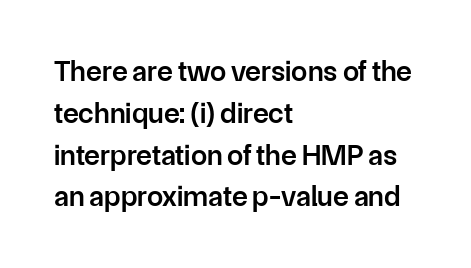
You can tell it's not italic because the verticals are truly vertical. Look at the tracking — it's just the regular setting, nothing added. Short and long lines alike share a common starting point at left. Horizontal bands of white between lines are of average thickness. Summary of weight: moderately heavy, a semibold. The passage shown is not underscored anywhere.
